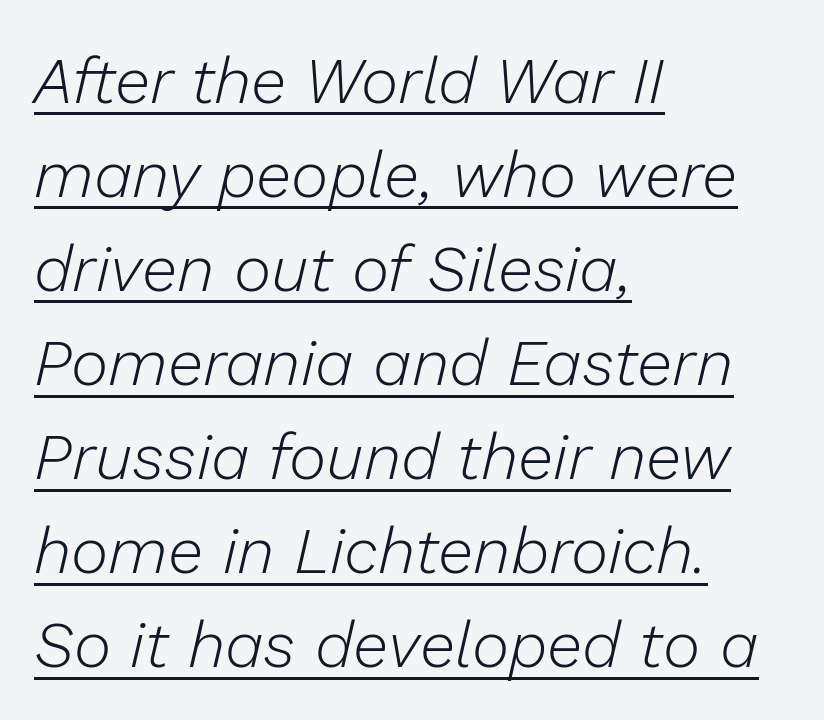
Stroke mass is kept to a normal reading level or below. Notice how the passage keeps a crisp vertical edge on the left only. What's the leading like? Ordinary, nothing unusual. The passage shown leans; its letterforms are oblique.
